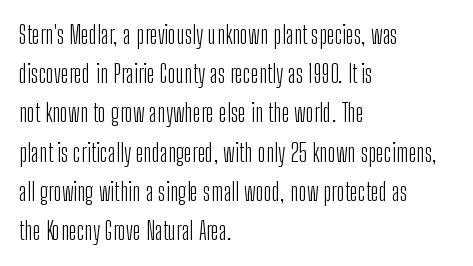
Is this a heavy cut? Hardly; it is regular or lighter. In CSS terms this would be text-align: left. Words appear dense and cohesive because spacing is normal. The gap between lines stays unmarked. Reading down the column, the eye jumps a familiar distance to each next line. This is roman type, the default non-slanted kind.
